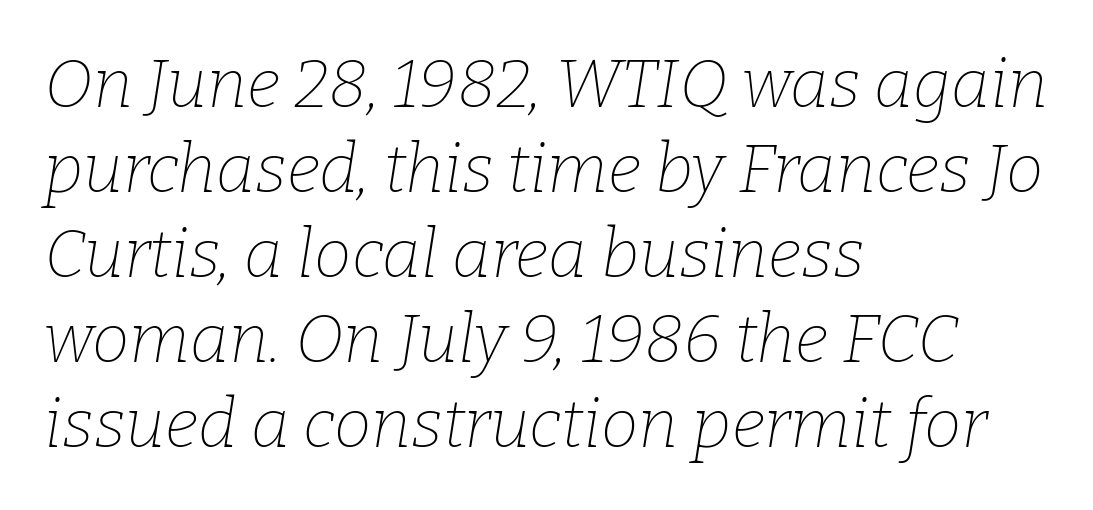
{"serif": "yes", "italic": "yes", "lean": "right", "slant_degrees": 9, "bold": "no", "weight": "thin", "width": "normal", "stroke_contrast": "low", "x_height": "medium", "monospaced": "no", "underline": "no", "align": "left", "line_spacing": "normal", "line_spacing_ratio": 1.27, "letter_spacing": "normal", "letter_spacing_em": 0.0, "glyph_px": 67}
